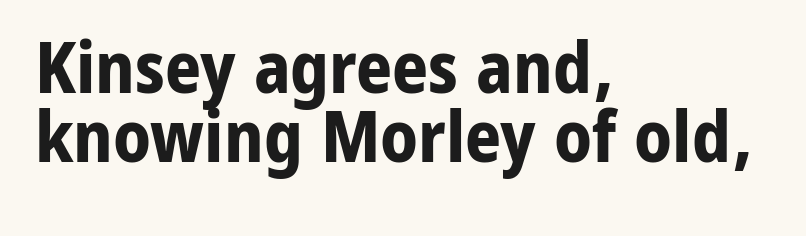
Lines of text with bare space underneath. Is there any slant? The stems are plumb. The passage shown is emphatically bold. Here the designer chose a conventional face with non-uniform glyph widths. The space between consecutive lines is stingy.
